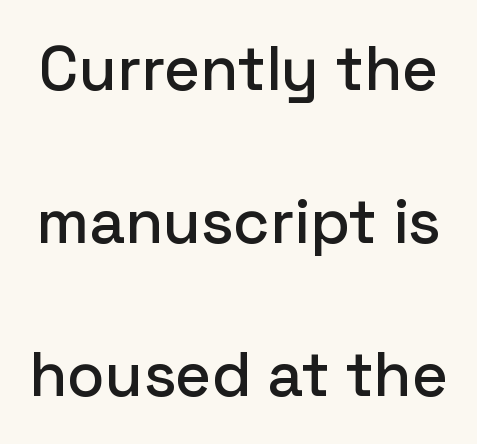
The image shows 62 px sans-serif type, upright; set loose line spacing (2.47x), normal letter spacing, not underlined; low stroke contrast and a medium x-height.
